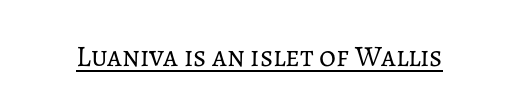
The letters stand straight up with perfectly vertical stems. Each letter keeps its own natural width here, so spacing adapts to shape. The gaps between neighbouring characters are ordinary and unremarkable. Students, observe the line beneath the letters — that is underlining. The face looks like a standard text weight, possibly lighter.
